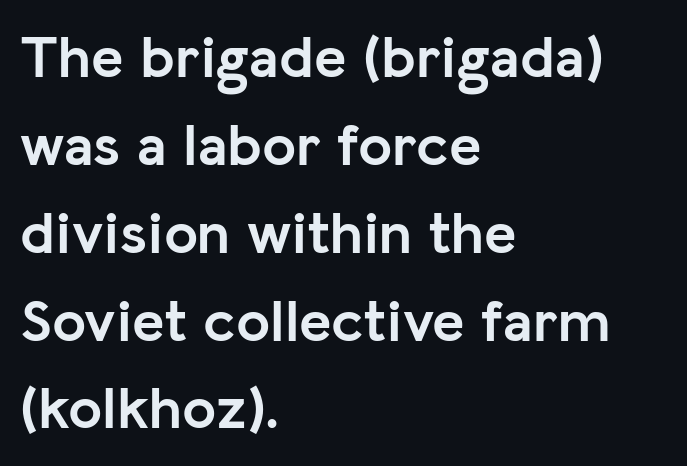
Q: Is the text bold? A: Yes.
Q: Is the text italic (slanted)? A: No, it is upright.
Q: Is the typeface a serif or a sans-serif typeface? A: Sans-serif.
Q: Is the text underlined? A: No.
Q: How is the paragraph aligned? A: Left-aligned.
Q: Is the spacing between letters normal or unusually wide? A: Normal.
Q: Is the spacing between lines tight, normal or loose? A: Normal.
Q: Width (condensed, normal, or wide)? A: Normal.
Q: Stroke contrast? A: Low.
Q: x-height? A: Medium.
Q: Monospaced? A: No.
